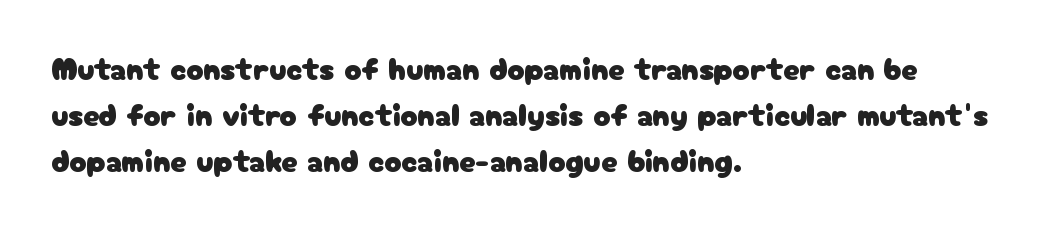
{"serif": "no", "italic": "no", "width": "normal", "stroke_contrast": "low", "x_height": "medium", "monospaced": "no", "underline": "no", "align": "left", "line_spacing": "normal", "line_spacing_ratio": 1.43, "letter_spacing": "normal", "letter_spacing_em": 0.0, "glyph_px": 32}
